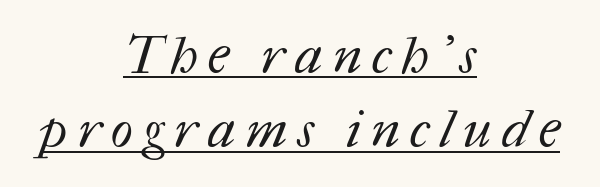
The image shows 52 px regular-weight type; set centered, normal line spacing (1.43x), unusually wide letter spacing (+0.2 em), underlined; medium stroke contrast and a medium x-height.
